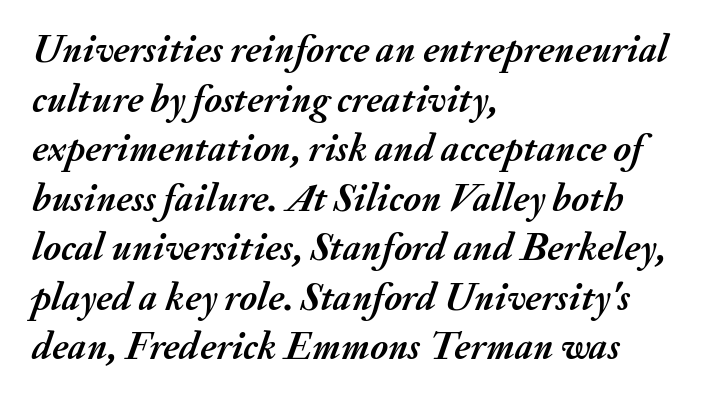
{"italic": "yes", "lean": "right", "slant_degrees": 20, "bold": "yes", "weight": "semibold", "width": "normal", "stroke_contrast": "medium", "x_height": "small", "monospaced": "no", "underline": "no", "align": "left", "line_spacing": "normal", "line_spacing_ratio": 1.27, "letter_spacing": "normal", "letter_spacing_em": 0.0, "glyph_px": 39}
